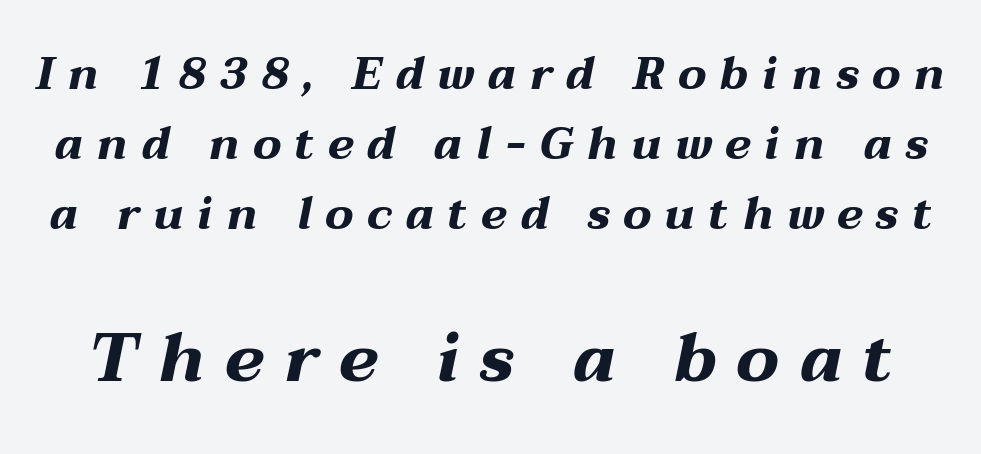
The image shows 68 px bold, wide type, italic (leaning right); set normal line spacing (1.56x), unusually wide letter spacing (+0.3 em), not underlined; the second (bottom) block is 1.51x larger; medium stroke contrast and a medium x-height.
